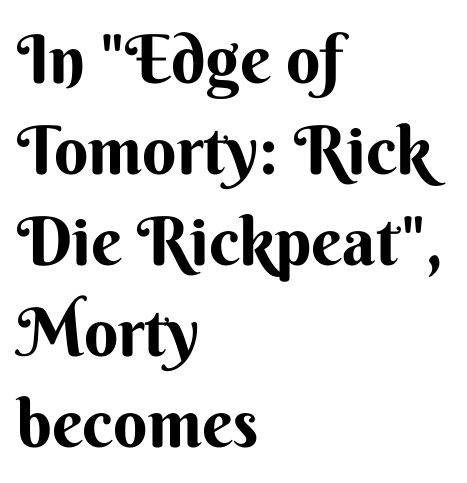
{"serif": "no", "italic": "no", "bold": "yes", "weight": "bold", "width": "normal", "stroke_contrast": "medium", "x_height": "small", "monospaced": "no", "underline": "no", "align": "left", "line_spacing": "normal", "line_spacing_ratio": 1.36, "letter_spacing": "normal", "letter_spacing_em": 0.0, "glyph_px": 67}
